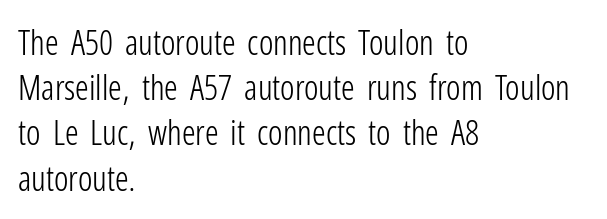
{"serif": "no", "italic": "no", "bold": "no", "weight": "light", "width": "condensed", "stroke_contrast": "low", "x_height": "medium", "monospaced": "no", "underline": "no", "align": "left", "line_spacing": "normal", "line_spacing_ratio": 1.33, "letter_spacing": "normal", "letter_spacing_em": 0.0, "glyph_px": 34}
